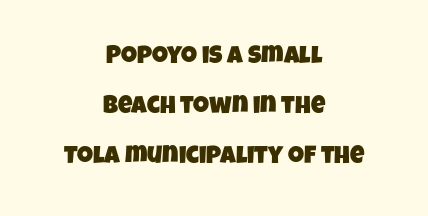
The image shows 25 px text type; set centered, loose line spacing (2.0x), normal letter spacing, not underlined.
